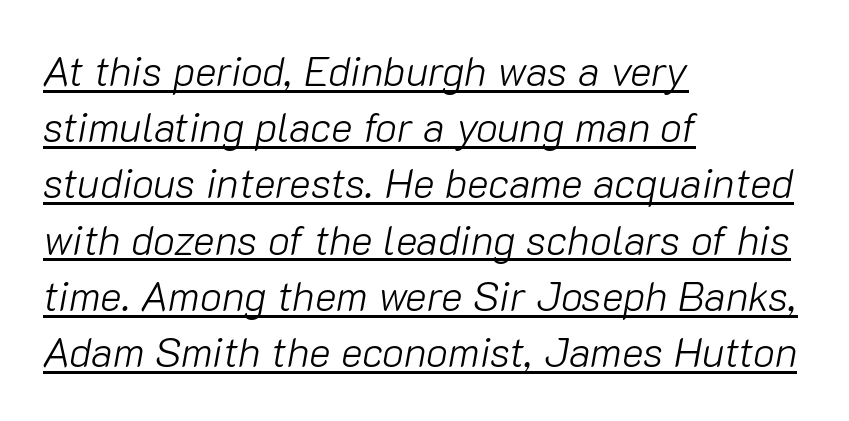
{"italic": "yes", "lean": "right", "slant_degrees": 10, "bold": "no", "weight": "light", "width": "normal", "stroke_contrast": "low", "x_height": "medium", "monospaced": "no", "underline": "yes", "align": "left", "line_spacing": "normal", "line_spacing_ratio": 1.37, "letter_spacing": "normal", "letter_spacing_em": 0.0, "glyph_px": 41}
